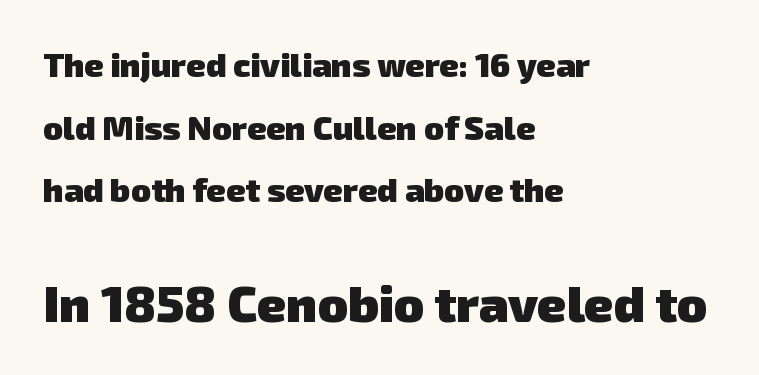
{"serif": "no", "bold": "yes", "weight": "heavy", "width": "normal", "stroke_contrast": "low", "x_height": "medium", "monospaced": "no", "underline": "no", "align": "left", "line_spacing": "loose", "line_spacing_ratio": 1.9, "letter_spacing": "normal", "letter_spacing_em": 0.0, "larger_block": "second", "size_ratio": 1.52, "glyph_px": 50}
